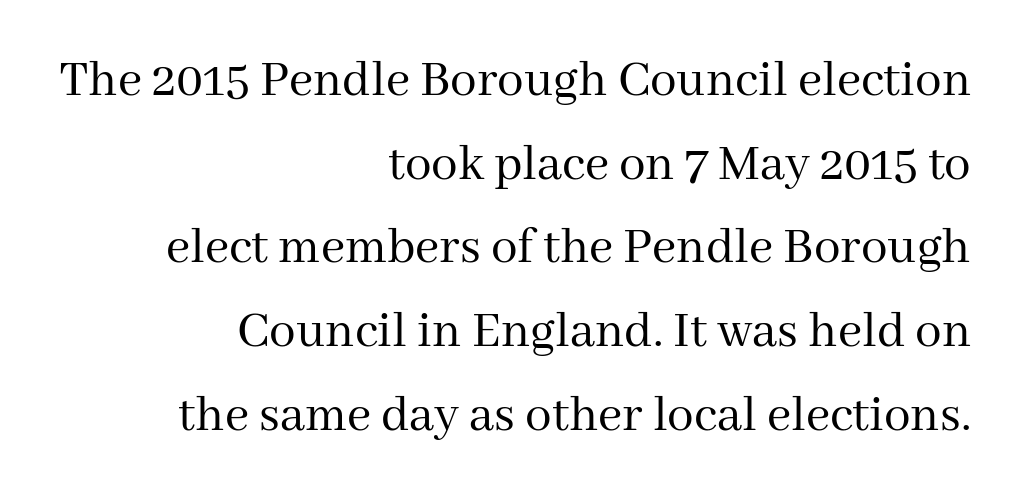
Regarding leading, the lines here are spaced in the standard way. The letters stand upright; this is a roman face. Right-aligned paragraph, ragged on the left. The rendering uses natural spacing where letterforms have individual widths.
